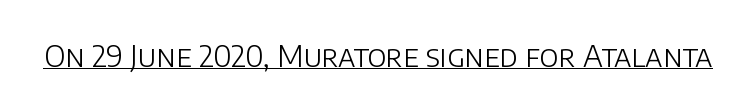
{"serif": "no", "italic": "no", "bold": "no", "weight": "light", "width": "normal", "stroke_contrast": "low", "x_height": "large", "monospaced": "no", "underline": "yes", "letter_spacing": "normal", "letter_spacing_em": 0.0, "glyph_px": 30}
